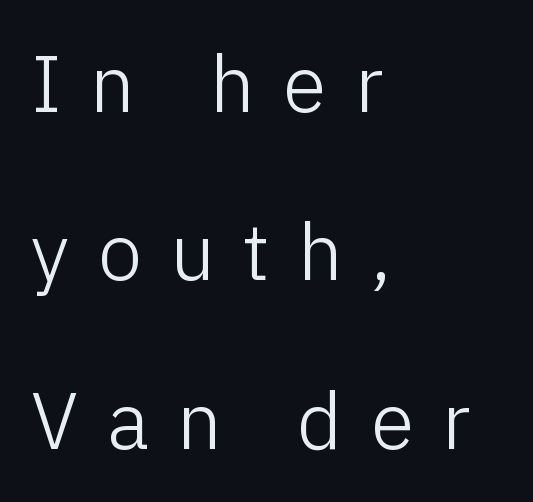
{"serif": "no", "italic": "no", "bold": "no", "weight": "light", "width": "normal", "stroke_contrast": "low", "x_height": "medium", "monospaced": "no", "underline": "no", "align": "left", "line_spacing": "loose", "line_spacing_ratio": 2.13, "letter_spacing": "wide", "letter_spacing_em": 0.36, "glyph_px": 79}
